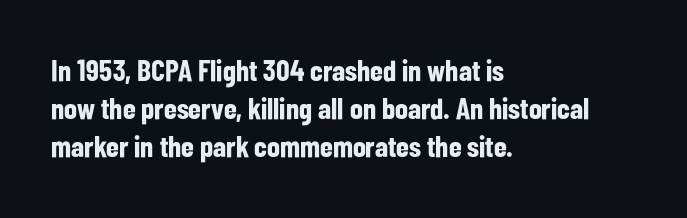
Q: Is the text bold? A: Yes.
Q: Is the text italic (slanted)? A: No, it is upright.
Q: Is the typeface a serif or a sans-serif typeface? A: Sans-serif.
Q: Is the text underlined? A: No.
Q: How is the paragraph aligned? A: Left-aligned.
Q: Is the spacing between letters normal or unusually wide? A: Normal.
Q: Is the spacing between lines tight, normal or loose? A: Normal.
Q: Width (condensed, normal, or wide)? A: Condensed.
Q: Stroke contrast? A: Low.
Q: x-height? A: Medium.
Q: Monospaced? A: No.
